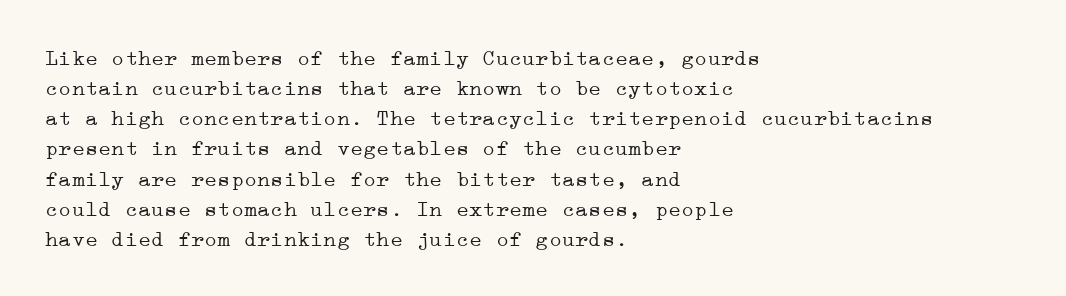
{"italic": "no", "bold": "no", "underline": "no", "align": "left", "line_spacing": "normal", "line_spacing_ratio": 1.37, "letter_spacing": "normal", "letter_spacing_em": 0.0, "glyph_px": 22}
